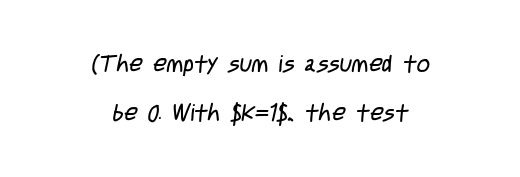
{"bold": "no", "underline": "no", "align": "center", "line_spacing": "loose", "line_spacing_ratio": 2.11, "letter_spacing": "normal", "letter_spacing_em": 0.0, "glyph_px": 23}
